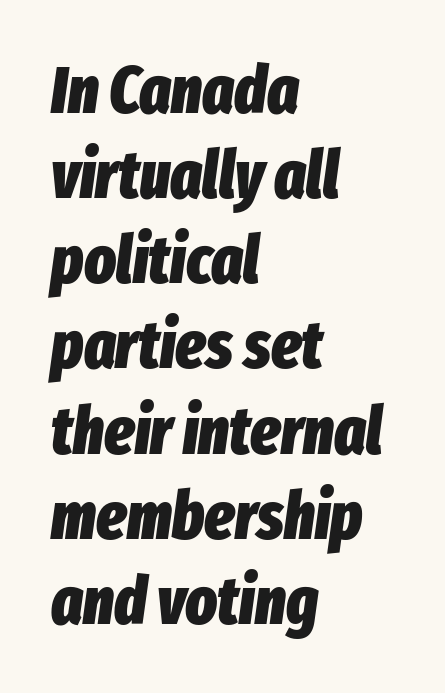
Q: Is the text bold? A: Yes.
Q: Is the text italic (slanted)? A: Yes, it leans right by about 8 degrees.
Q: Is the text underlined? A: No.
Q: How is the paragraph aligned? A: Left-aligned.
Q: Is the spacing between letters normal or unusually wide? A: Normal.
Q: Is the spacing between lines tight, normal or loose? A: Normal.
Q: Width (condensed, normal, or wide)? A: Condensed.
Q: Stroke contrast? A: Low.
Q: x-height? A: Medium.
Q: Monospaced? A: No.
